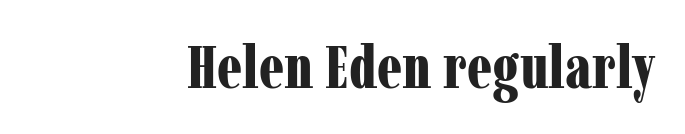
Q: Is the text bold? A: Yes.
Q: Is the text italic (slanted)? A: No, it is upright.
Q: Is the typeface a serif or a sans-serif typeface? A: Serif.
Q: Is the text underlined? A: No.
Q: How is the paragraph aligned? A: Right-aligned.
Q: Is the spacing between letters normal or unusually wide? A: Normal.
Q: Width (condensed, normal, or wide)? A: Condensed.
Q: Stroke contrast? A: Low.
Q: x-height? A: Medium.
Q: Monospaced? A: No.
